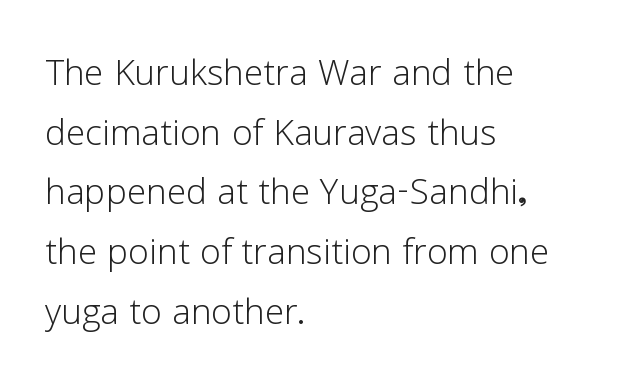
{"serif": "no", "italic": "no", "bold": "no", "weight": "light", "width": "normal", "stroke_contrast": "low", "x_height": "medium", "monospaced": "no", "underline": "no", "align": "left", "line_spacing": "normal", "line_spacing_ratio": 1.27, "letter_spacing": "normal", "letter_spacing_em": 0.0, "glyph_px": 47}
